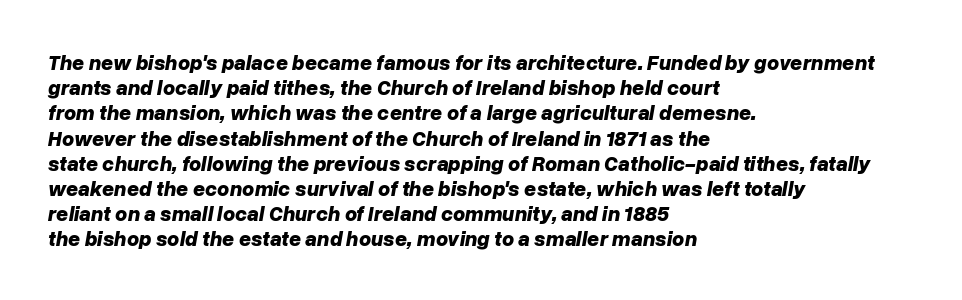
The image shows 21 px bold type, italic (leaning right); set left-aligned, line spacing 1.2x, normal letter spacing, not underlined.
